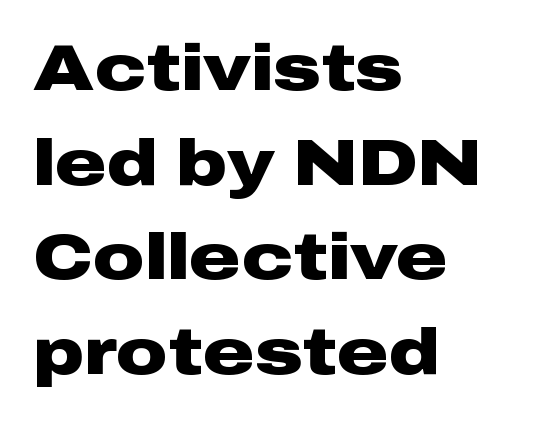
Q: Is the text bold? A: Yes.
Q: Is the text italic (slanted)? A: No, it is upright.
Q: Is the typeface a serif or a sans-serif typeface? A: Sans-serif.
Q: Is the text underlined? A: No.
Q: How is the paragraph aligned? A: Left-aligned.
Q: Is the spacing between letters normal or unusually wide? A: Normal.
Q: Is the spacing between lines tight, normal or loose? A: Normal.
Q: Width (condensed, normal, or wide)? A: Wide.
Q: Stroke contrast? A: Low.
Q: x-height? A: Medium.
Q: Monospaced? A: No.
